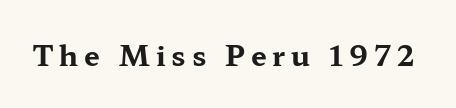
Q: Is the text bold? A: Yes.
Q: Is the text italic (slanted)? A: No, it is upright.
Q: Is the typeface a serif or a sans-serif typeface? A: Serif.
Q: Is the text underlined? A: No.
Q: Is the spacing between letters normal or unusually wide? A: Unusually wide.
Q: Width (condensed, normal, or wide)? A: Wide.
Q: Stroke contrast? A: Medium.
Q: x-height? A: Medium.
Q: Monospaced? A: No.
